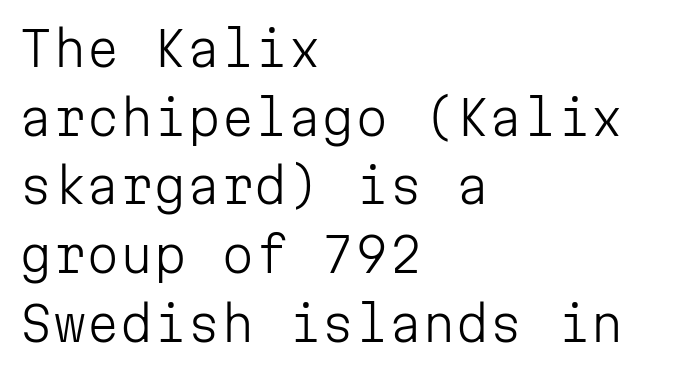
Every stem runs plumb, perpendicular to the baseline. Does extra space separate the letters? No, they use regular spacing. Is this a fixed-width face? Yes — each glyph sits in an identical cell. Weight: not bold — regular or lighter.
